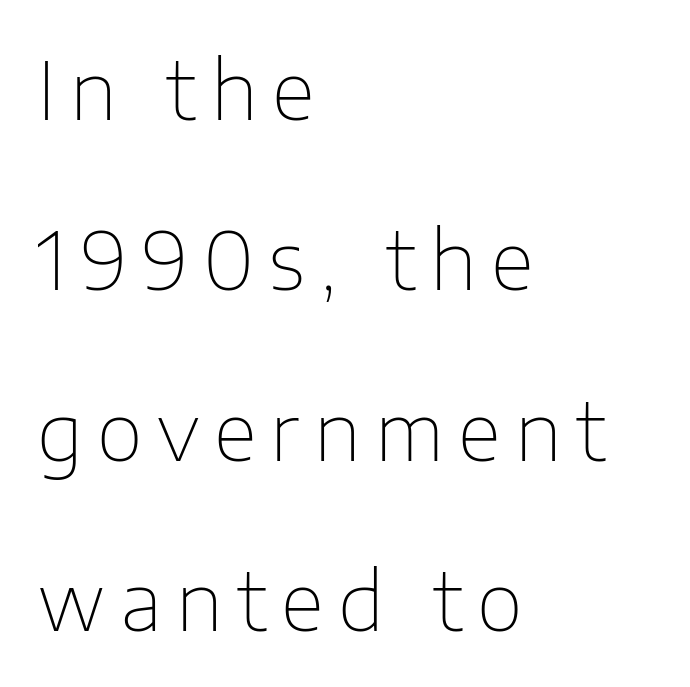
The image shows 80 px thin sans-serif type, upright; set left-aligned, loose line spacing (2.13x), not underlined; low stroke contrast and a medium x-height.
